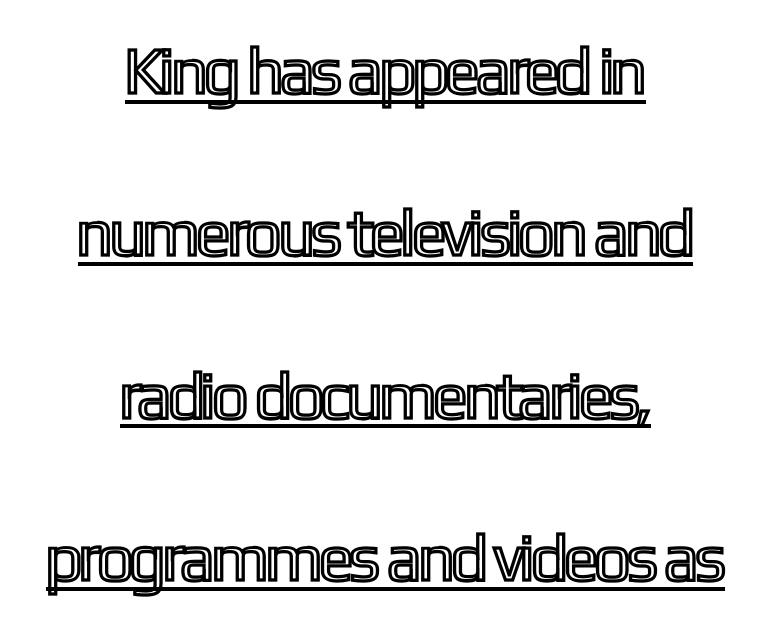
The image shows 66 px condensed type, upright; set centered, loose line spacing (2.46x), normal letter spacing, underlined; a medium x-height.
